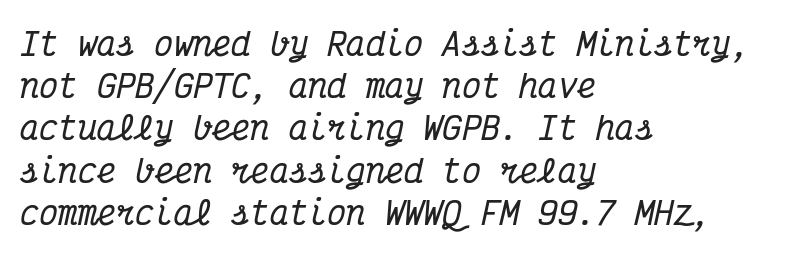
Q: Is the text italic (slanted)? A: Yes, it leans right by about 12 degrees.
Q: Is the typeface a serif or a sans-serif typeface? A: Serif.
Q: Is the text underlined? A: No.
Q: How is the paragraph aligned? A: Left-aligned.
Q: Is the spacing between letters normal or unusually wide? A: Normal.
Q: Is the spacing between lines tight, normal or loose? A: Normal.
Q: Width (condensed, normal, or wide)? A: Condensed.
Q: Stroke contrast? A: Medium.
Q: x-height? A: Medium.
Q: Monospaced? A: Yes.
